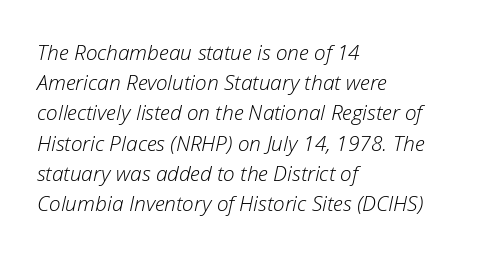
The whole block is typeset with a tilt. Each stroke keeps to a modest, everyday thickness or less. Characters follow at the spacing the type designer built in. This sample keeps an unexceptional amount of space between lines. Beneath every word, the page is bare.
